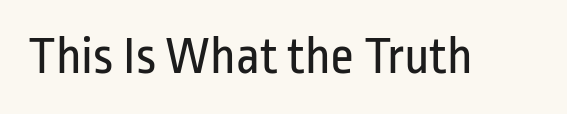
The image shows 53 px regular-weight, condensed sans-serif type, upright; set normal letter spacing, not underlined; low stroke contrast and a medium x-height.
